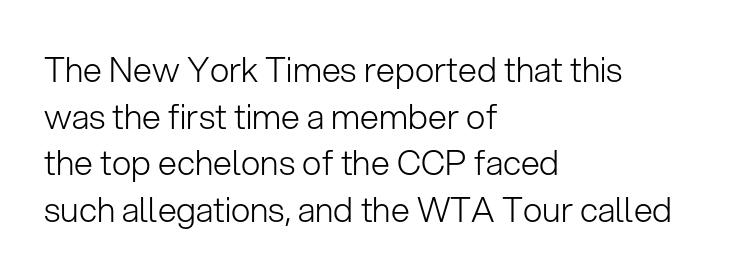
{"serif": "no", "italic": "no", "bold": "no", "weight": "light", "width": "normal", "stroke_contrast": "low", "x_height": "medium", "monospaced": "no", "underline": "no", "align": "left", "line_spacing": "normal", "line_spacing_ratio": 1.37, "letter_spacing": "normal", "letter_spacing_em": 0.0, "glyph_px": 34}
